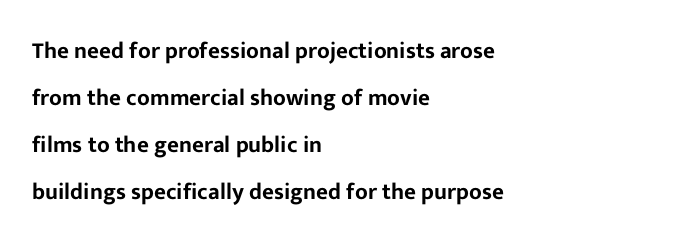
Q: Is the text italic (slanted)? A: No, it is upright.
Q: Is the text underlined? A: No.
Q: How is the paragraph aligned? A: Left-aligned.
Q: Is the spacing between letters normal or unusually wide? A: Normal.
Q: Is the spacing between lines tight, normal or loose? A: Loose.
